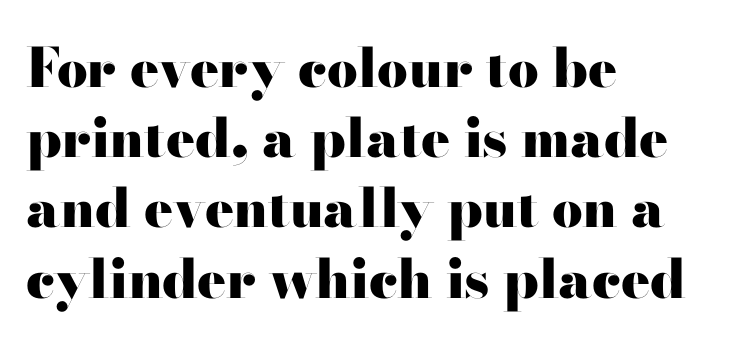
Q: Is the text bold? A: Yes.
Q: Is the text italic (slanted)? A: No, it is upright.
Q: Is the typeface a serif or a sans-serif typeface? A: Serif.
Q: Is the text underlined? A: No.
Q: How is the paragraph aligned? A: Left-aligned.
Q: Is the spacing between letters normal or unusually wide? A: Normal.
Q: Is the spacing between lines tight, normal or loose? A: Normal.
Q: Width (condensed, normal, or wide)? A: Wide.
Q: Stroke contrast? A: High.
Q: x-height? A: Small.
Q: Monospaced? A: No.
